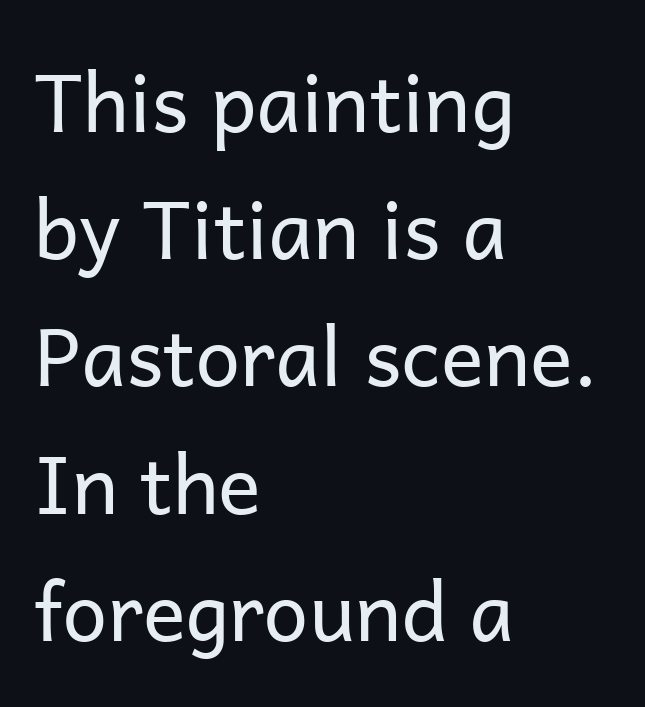
Q: Is the text bold? A: No.
Q: Is the text italic (slanted)? A: No, it is upright.
Q: Is the typeface a serif or a sans-serif typeface? A: Sans-serif.
Q: Is the text underlined? A: No.
Q: How is the paragraph aligned? A: Left-aligned.
Q: Is the spacing between letters normal or unusually wide? A: Normal.
Q: Is the spacing between lines tight, normal or loose? A: Normal.
Q: Width (condensed, normal, or wide)? A: Normal.
Q: Stroke contrast? A: Low.
Q: x-height? A: Medium.
Q: Monospaced? A: No.
